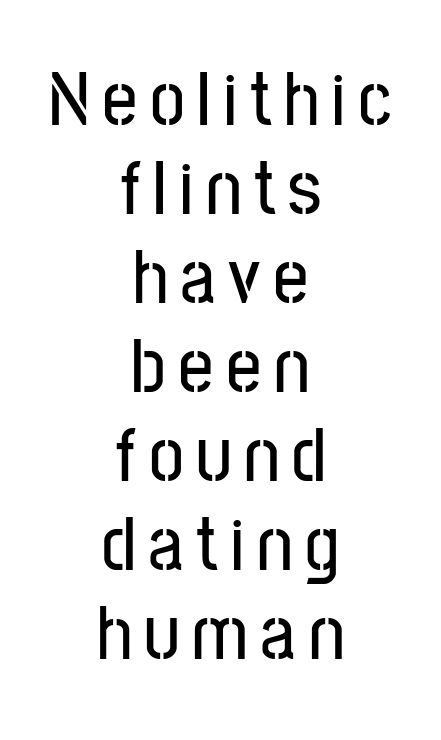
Q: Is the text italic (slanted)? A: No, it is upright.
Q: Is the typeface a serif or a sans-serif typeface? A: Sans-serif.
Q: Is the text underlined? A: No.
Q: How is the paragraph aligned? A: Centered.
Q: Is the spacing between lines tight, normal or loose? A: Tight.
Q: Width (condensed, normal, or wide)? A: Condensed.
Q: Stroke contrast? A: Low.
Q: x-height? A: Medium.
Q: Monospaced? A: No.
